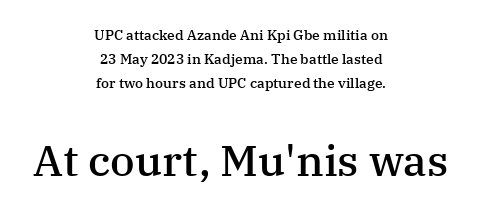
Q: Is the text bold? A: Semi-bold.
Q: Is the text italic (slanted)? A: No, it is upright.
Q: Is the typeface a serif or a sans-serif typeface? A: Serif.
Q: Is the text underlined? A: No.
Q: How is the paragraph aligned? A: Centered.
Q: Is the spacing between letters normal or unusually wide? A: Normal.
Q: Which block of text is set in a larger size, the first (top) or the second (bottom)? A: The second (bottom) one.
Q: Width (condensed, normal, or wide)? A: Normal.
Q: Stroke contrast? A: Medium.
Q: x-height? A: Medium.
Q: Monospaced? A: No.
